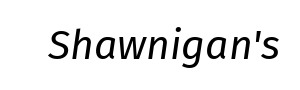
Q: Is the text bold? A: No.
Q: Is the text italic (slanted)? A: Yes, it leans right by about 8 degrees.
Q: Is the text underlined? A: No.
Q: Is the spacing between letters normal or unusually wide? A: Normal.
Q: Width (condensed, normal, or wide)? A: Normal.
Q: Stroke contrast? A: Low.
Q: x-height? A: Medium.
Q: Monospaced? A: No.
